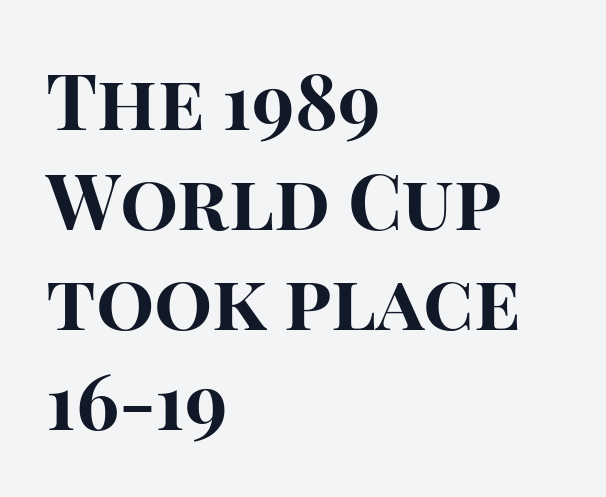
The image shows 77 px bold sans-serif type, upright; set left-aligned, normal line spacing (1.3x), normal letter spacing, not underlined; high stroke contrast and a large x-height.
